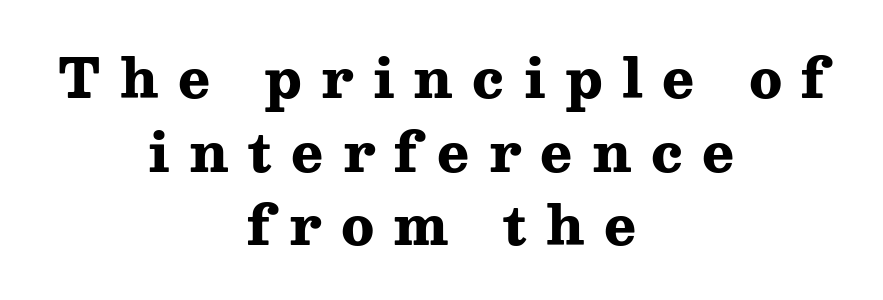
The image shows 53 px heavy, wide serif type, upright; set centered, normal line spacing (1.39x), unusually wide letter spacing (+0.36 em), not underlined; medium stroke contrast and a medium x-height.
